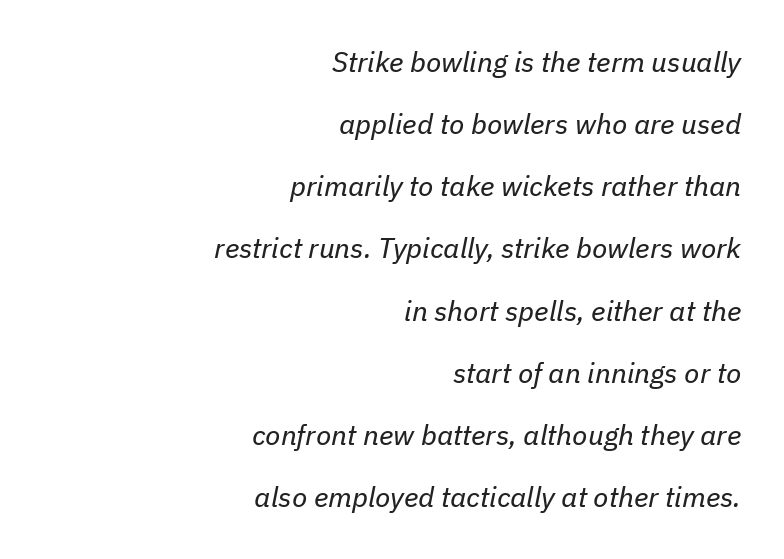
The image shows 28 px regular-weight type, italic (leaning right); set right-aligned, loose line spacing (2.22x), normal letter spacing, not underlined; low stroke contrast and a medium x-height.
